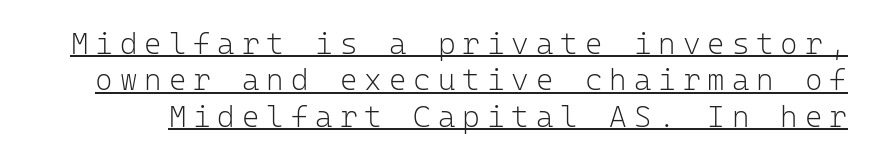
Think of a typewriter: that constant character pitch is what you see here. The horizontal fit of the characters is loose and conspicuously gappy. You can tell it's not italic because the verticals are truly vertical. Heft: none added — not bold. Compared with undecorated copy, this sample adds a rule below the words.
